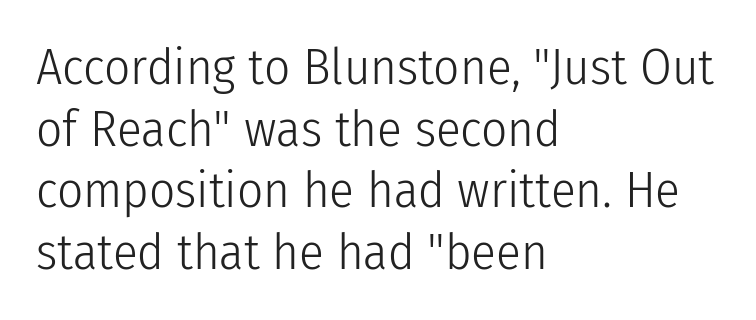
Character widths vary here, with narrow letters taking less room than wide ones. Compared with a centered layout, this one pins lines to the left instead. Spacing between characters is what you'd get straight out of the box. The lettering stays uniformly vertical, giving the passage a roman look. Serifs: no, the terminals of the letterforms are clean.
